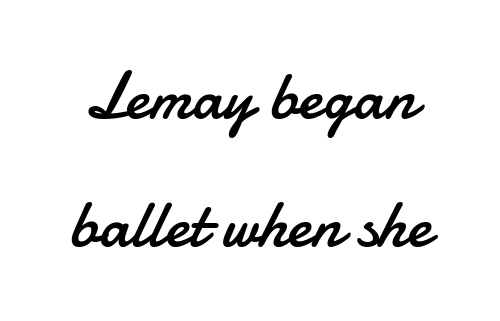
{"serif": "no", "bold": "no", "weight": "regular", "width": "normal", "stroke_contrast": "low", "x_height": "small", "monospaced": "no", "underline": "no", "line_spacing": "loose", "line_spacing_ratio": 1.91, "letter_spacing": "normal", "letter_spacing_em": 0.0, "glyph_px": 67}
